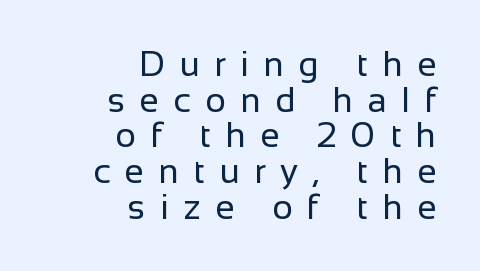
Q: Is the text bold? A: No.
Q: Is the text italic (slanted)? A: No, it is upright.
Q: Is the typeface a serif or a sans-serif typeface? A: Sans-serif.
Q: Is the text underlined? A: No.
Q: How is the paragraph aligned? A: Right-aligned.
Q: Is the spacing between letters normal or unusually wide? A: Unusually wide.
Q: Is the spacing between lines tight, normal or loose? A: Tight.
Q: Width (condensed, normal, or wide)? A: Normal.
Q: Stroke contrast? A: Low.
Q: x-height? A: Medium.
Q: Monospaced? A: No.
